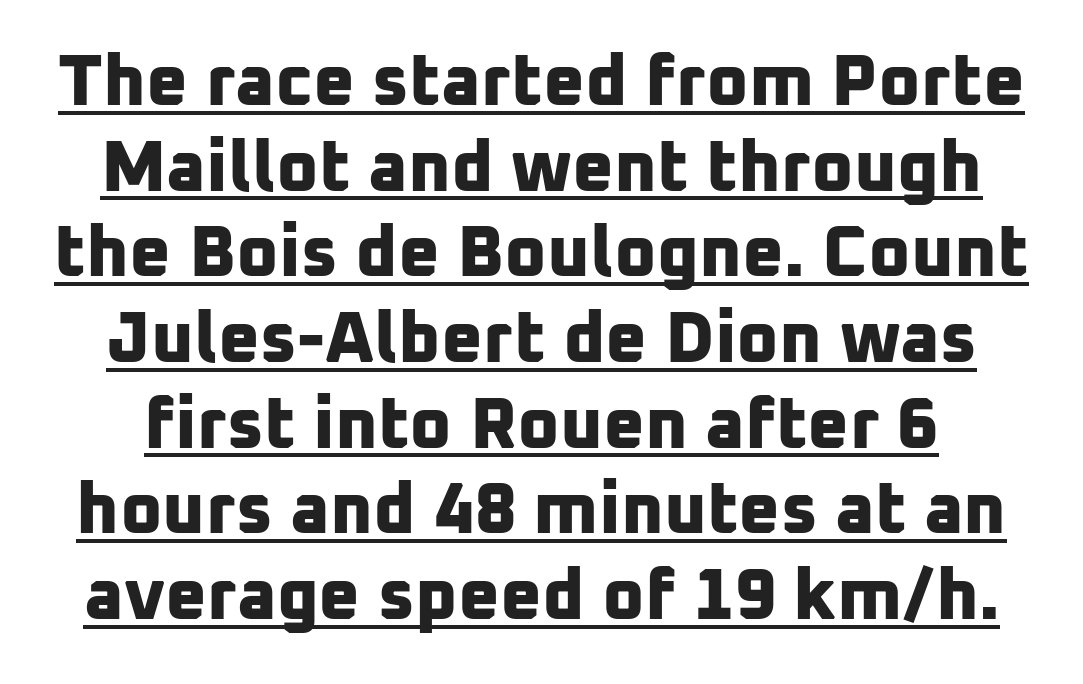
The letters carry no serifs — their stems end cleanly without finishing strokes. Students, this is bold: see how much ink each stroke carries. Character widths vary here, with narrow letters taking less room than wide ones. Each line of the rendering has a horizontal stroke beneath the glyphs. Tracking here is standard; glyphs follow each other at the usual distance.
